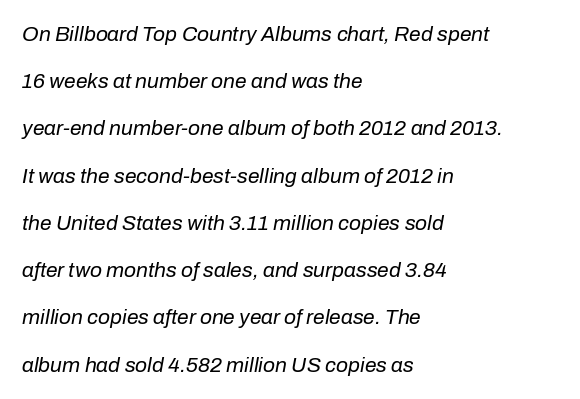
{"italic": "yes", "lean": "right", "slant_degrees": 10, "bold": "no", "underline": "no", "align": "left", "line_spacing": "loose", "line_spacing_ratio": 2.25, "letter_spacing": "normal", "letter_spacing_em": 0.0, "glyph_px": 21}
